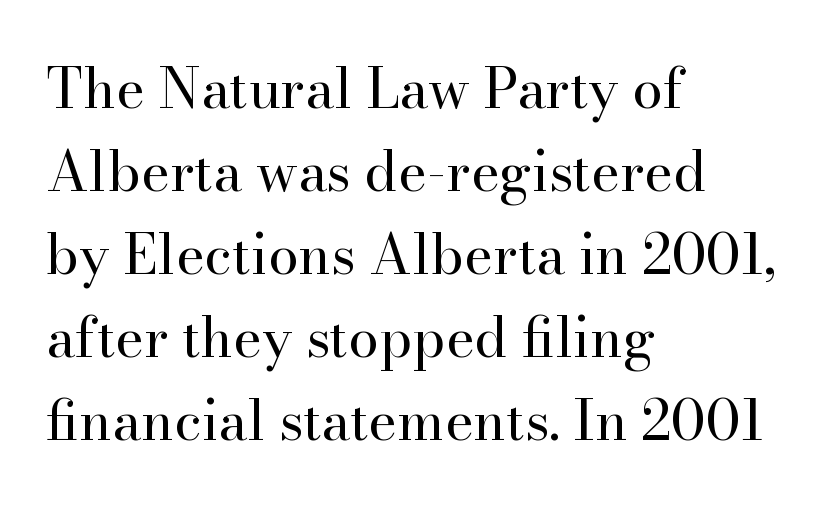
The image shows 55 px regular-weight serif type, upright; set left-aligned, normal line spacing (1.51x), normal letter spacing, not underlined; high stroke contrast and a small x-height.
